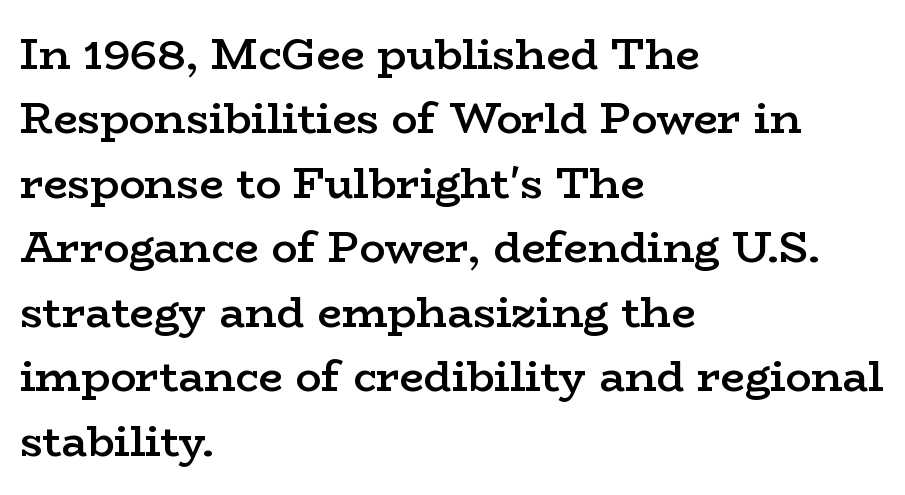
Short and long lines alike share a common starting point at left. Evenly set lines give the paragraph a standard silhouette. No italicization has been applied; the sample stays upright. The strip under each line holds only bare page. You could call the tracking neutral — neither tight nor loose.
